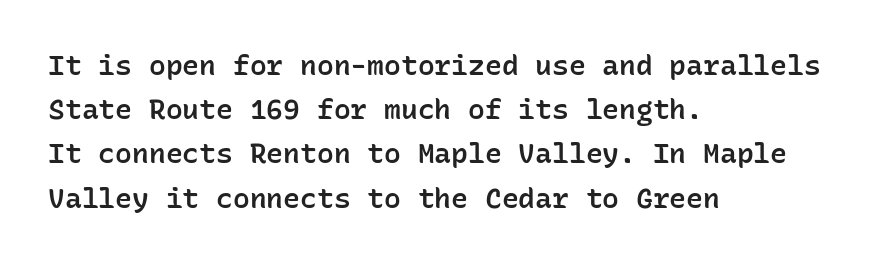
Interline gaps are of average width in this sample. Vertical strokes here are truly vertical. Examine the stroke ends and you'll find no serifs. Standard letterfit; no display-style spreading of the glyphs. Fixed-width glyphs throughout — classic coding-font behaviour.
